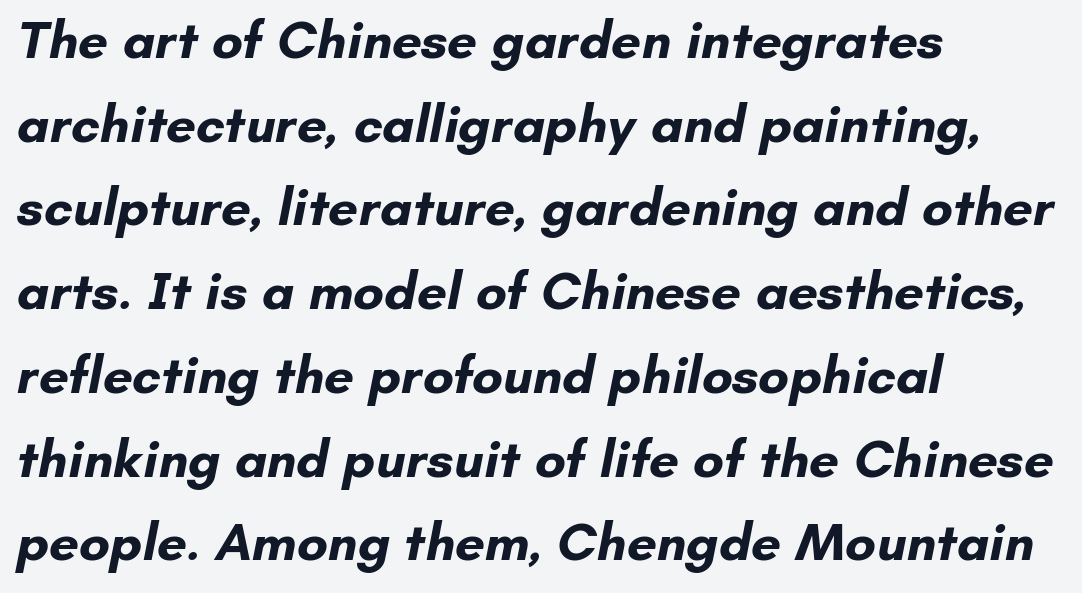
The paragraph shown leans on its left margin. Quick note: interline space is typical. The zone under the glyphs is completely vacant. Look at the tracking — it's just the regular setting, nothing added.
